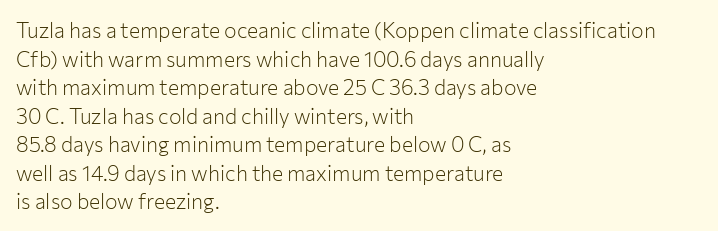
Line beginnings align vertically; line endings do not. Whoever set this chose a conventional vertical rhythm. Stroke mass is kept to a normal reading level or below. Nobody touched the tracking dial on this one.
